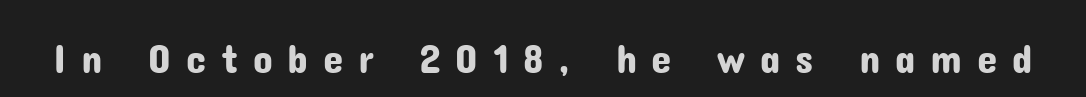
The image shows 41 px sans-serif type, upright; set unusually wide letter spacing (+0.36 em), not underlined; low stroke contrast and a medium x-height.
